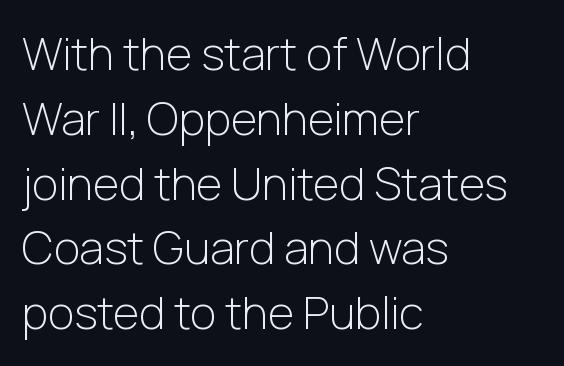
Q: Is the text bold? A: No.
Q: Is the text italic (slanted)? A: No, it is upright.
Q: Is the typeface a serif or a sans-serif typeface? A: Sans-serif.
Q: Is the text underlined? A: No.
Q: How is the paragraph aligned? A: Left-aligned.
Q: Is the spacing between letters normal or unusually wide? A: Normal.
Q: Is the spacing between lines tight, normal or loose? A: Normal.
Q: Width (condensed, normal, or wide)? A: Normal.
Q: Stroke contrast? A: Low.
Q: x-height? A: Medium.
Q: Monospaced? A: No.
